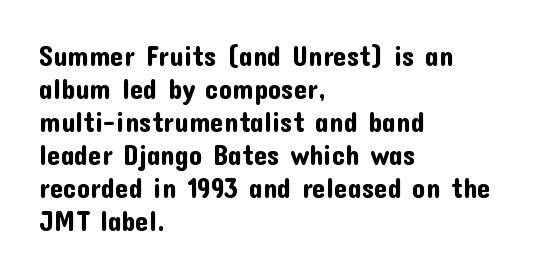
No extra tracking has been applied to these lines. Check the space under the baseline: it is left empty. The font's upright variant was chosen for this text. Casual observation: everything's shoved over to the left.
